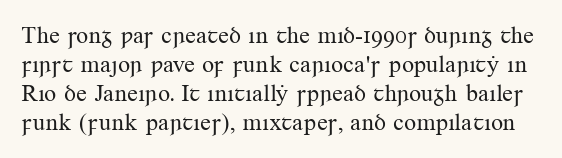
Weight: in the light-to-regular range. Compared with typical body copy, the letter spacing here is the same. Check the space under the baseline: it is left empty. In terms of posture, this sample is upright.
